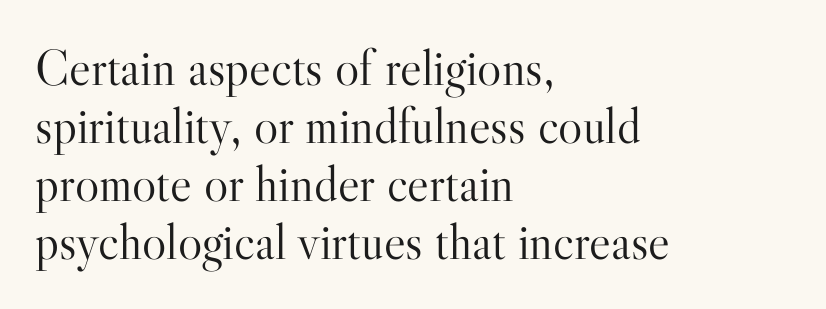
{"serif": "yes", "italic": "no", "bold": "no", "weight": "light", "width": "normal", "stroke_contrast": "high", "x_height": "small", "monospaced": "no", "underline": "no", "align": "left", "line_spacing": "tight", "line_spacing_ratio": 1.14, "letter_spacing": "normal", "letter_spacing_em": 0.0, "glyph_px": 51}
